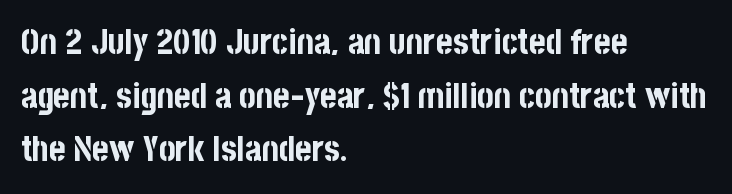
Q: Is the text bold? A: Yes.
Q: Is the text italic (slanted)? A: No, it is upright.
Q: Is the typeface a serif or a sans-serif typeface? A: Sans-serif.
Q: Is the text underlined? A: No.
Q: How is the paragraph aligned? A: Left-aligned.
Q: Is the spacing between letters normal or unusually wide? A: Normal.
Q: Is the spacing between lines tight, normal or loose? A: Normal.
Q: Width (condensed, normal, or wide)? A: Condensed.
Q: Stroke contrast? A: Low.
Q: x-height? A: Large.
Q: Monospaced? A: No.
